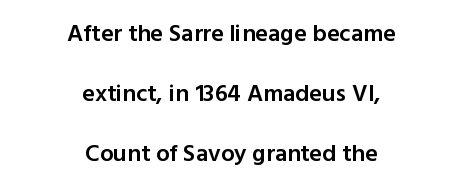
{"italic": "no", "bold": "semi", "underline": "no", "align": "center", "line_spacing": "loose", "line_spacing_ratio": 2.5, "letter_spacing": "normal", "letter_spacing_em": 0.0, "glyph_px": 24}
